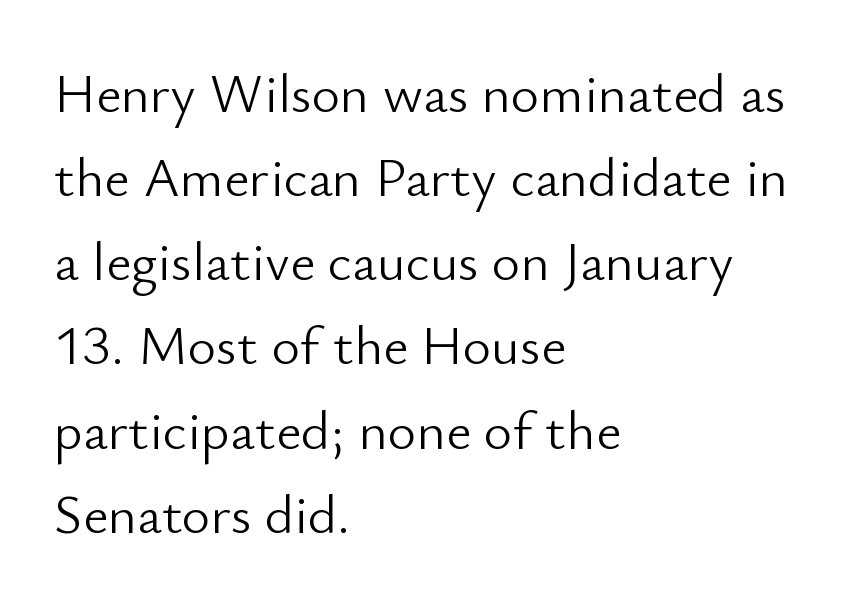
Q: Is the text bold? A: No.
Q: Is the text italic (slanted)? A: No, it is upright.
Q: Is the typeface a serif or a sans-serif typeface? A: Sans-serif.
Q: Is the text underlined? A: No.
Q: How is the paragraph aligned? A: Left-aligned.
Q: Is the spacing between letters normal or unusually wide? A: Normal.
Q: Is the spacing between lines tight, normal or loose? A: Normal.
Q: Width (condensed, normal, or wide)? A: Normal.
Q: Stroke contrast? A: Low.
Q: x-height? A: Small.
Q: Monospaced? A: No.
